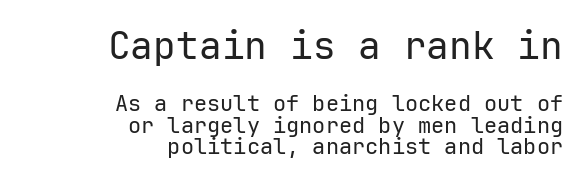
Q: Is the text bold? A: No.
Q: Is the text italic (slanted)? A: No, it is upright.
Q: Is the typeface a serif or a sans-serif typeface? A: Sans-serif.
Q: Is the text underlined? A: No.
Q: How is the paragraph aligned? A: Right-aligned.
Q: Is the spacing between letters normal or unusually wide? A: Normal.
Q: Is the spacing between lines tight, normal or loose? A: Tight.
Q: Which block of text is set in a larger size, the first (top) or the second (bottom)? A: The first (top) one.
Q: Width (condensed, normal, or wide)? A: Normal.
Q: Stroke contrast? A: Low.
Q: x-height? A: Medium.
